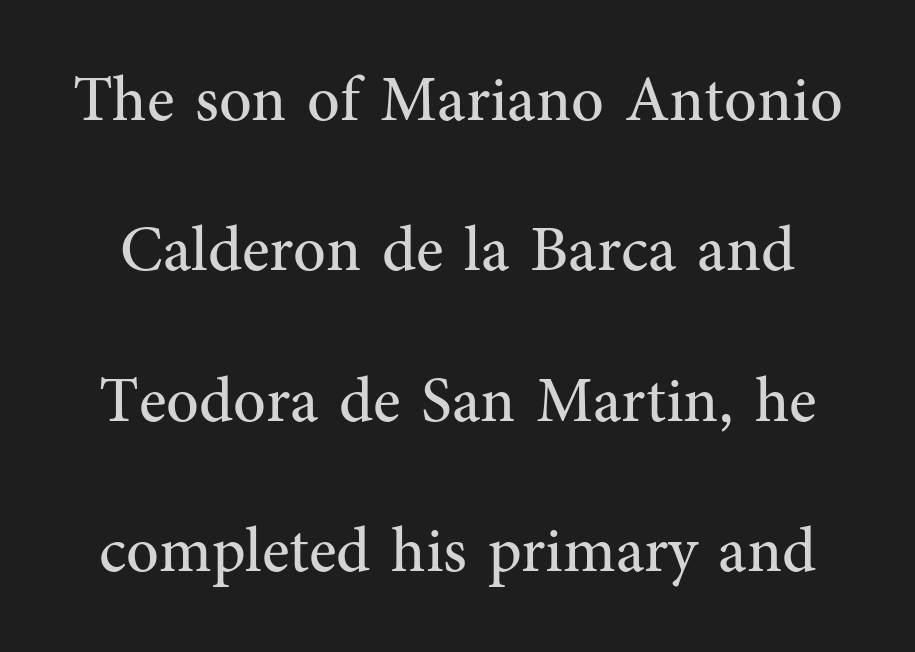
Q: Is the text bold? A: No.
Q: Is the text italic (slanted)? A: No, it is upright.
Q: Is the typeface a serif or a sans-serif typeface? A: Serif.
Q: Is the text underlined? A: No.
Q: Is the spacing between letters normal or unusually wide? A: Normal.
Q: Is the spacing between lines tight, normal or loose? A: Loose.
Q: Width (condensed, normal, or wide)? A: Normal.
Q: Stroke contrast? A: Medium.
Q: x-height? A: Medium.
Q: Monospaced? A: No.
